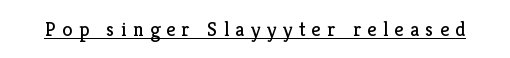
Check the space under the baseline: a stroke is drawn there. A typesetter would call this heavily tracked-out type. Characters remain perfectly vertical along every line. Weight: in the light-to-regular range.
